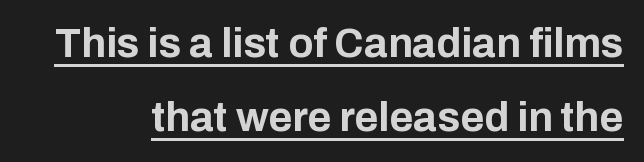
You could call the tracking neutral — neither tight nor loose. A roman cut, with each character standing at attention. Pretty heavy lettering here — definitely bold. This is sans-serif lettering, the kind often seen on screens and signage. Varying glyph widths throughout — classic text-font behaviour. Visually the block forms a straight wall on the right and a jagged coastline on the left.
